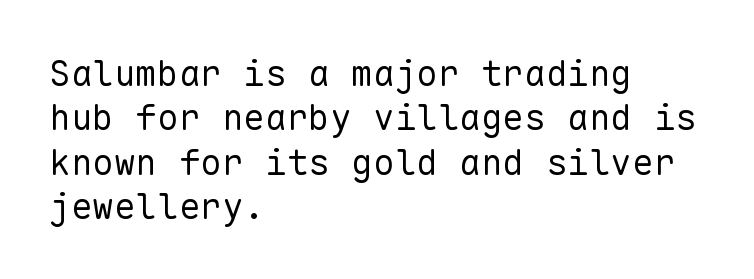
Q: Is the text bold? A: No.
Q: Is the text italic (slanted)? A: No, it is upright.
Q: Is the typeface a serif or a sans-serif typeface? A: Sans-serif.
Q: Is the text underlined? A: No.
Q: How is the paragraph aligned? A: Left-aligned.
Q: Is the spacing between letters normal or unusually wide? A: Normal.
Q: Width (condensed, normal, or wide)? A: Normal.
Q: Stroke contrast? A: Low.
Q: x-height? A: Medium.
Q: Monospaced? A: Yes.
